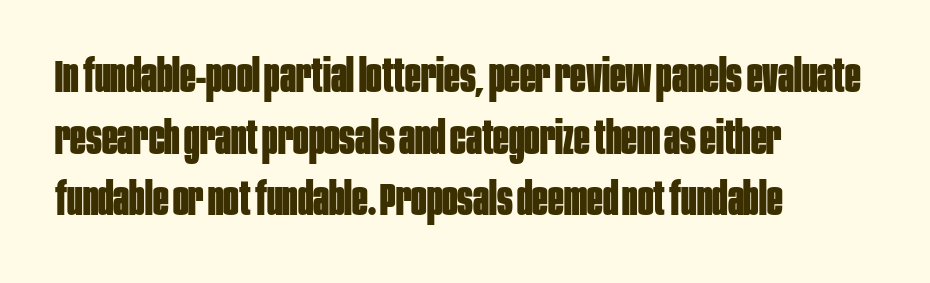
The image shows 46 px bold, condensed sans-serif type, upright; set left-aligned, normal line spacing (1.34x), normal letter spacing, not underlined; low stroke contrast and a large x-height.
